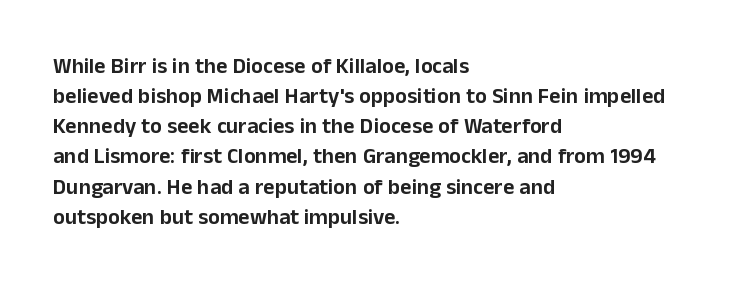
Q: Is the text italic (slanted)? A: No, it is upright.
Q: Is the text underlined? A: No.
Q: How is the paragraph aligned? A: Left-aligned.
Q: Is the spacing between letters normal or unusually wide? A: Normal.
Q: Is the spacing between lines tight, normal or loose? A: Normal.
